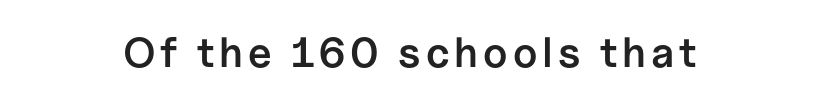
Q: Is the text bold? A: Semi-bold.
Q: Is the text italic (slanted)? A: No, it is upright.
Q: Is the typeface a serif or a sans-serif typeface? A: Sans-serif.
Q: Is the text underlined? A: No.
Q: How is the paragraph aligned? A: Centered.
Q: Width (condensed, normal, or wide)? A: Normal.
Q: Stroke contrast? A: Low.
Q: x-height? A: Medium.
Q: Monospaced? A: No.
